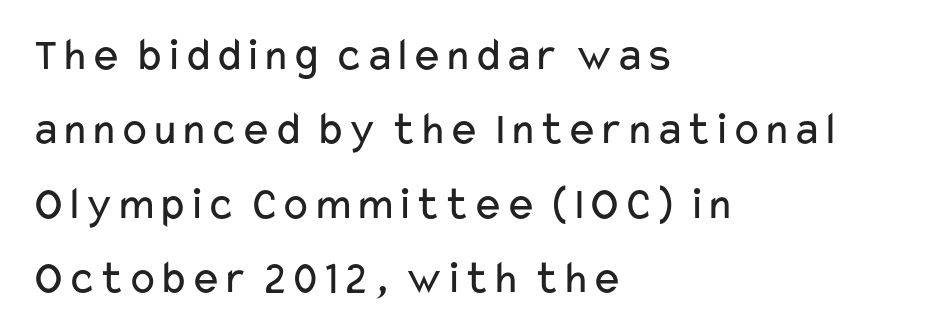
Descender tails drop into unmarked territory. Vertical strokes here are truly vertical. Alignment: flush left. Regular leading. Look at the tracking — it's just the regular setting, nothing added. No feet cap the strokes, marking this as sans-serif type.
